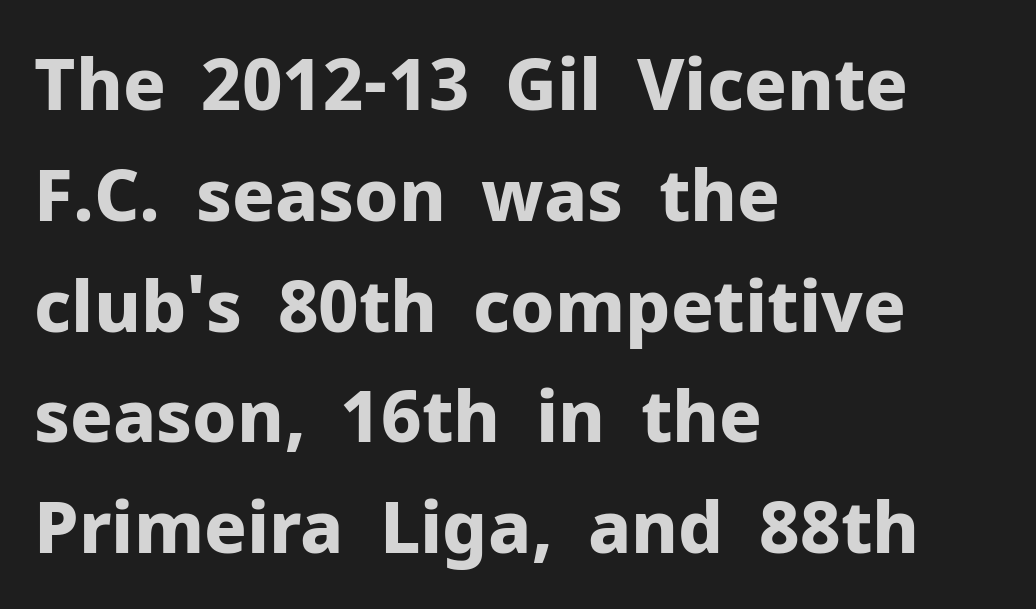
The image shows 71 px bold sans-serif type, upright; set left-aligned, normal line spacing (1.56x), normal letter spacing, not underlined; low stroke contrast and a medium x-height.
